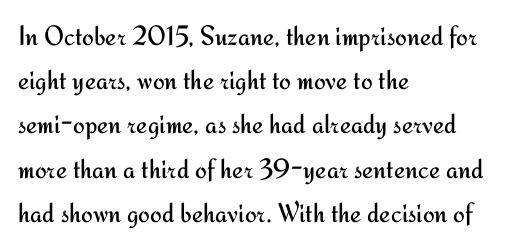
Students, observe: this is what conventionally led text looks like. Nobody touched the tracking dial on this one. Caption: multi-line text, flush left, ragged right. Stroke thickness stays within the range of a standard reading face or lighter. Anything drawn beneath the words? Only blank space.
